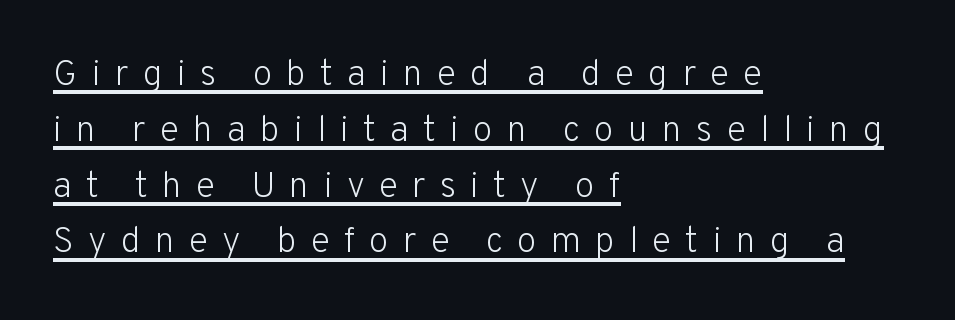
Q: Is the text bold? A: No.
Q: Is the text italic (slanted)? A: No, it is upright.
Q: Is the typeface a serif or a sans-serif typeface? A: Sans-serif.
Q: Is the text underlined? A: Yes.
Q: How is the paragraph aligned? A: Left-aligned.
Q: Is the spacing between letters normal or unusually wide? A: Unusually wide.
Q: Is the spacing between lines tight, normal or loose? A: Normal.
Q: Width (condensed, normal, or wide)? A: Normal.
Q: Stroke contrast? A: Low.
Q: x-height? A: Medium.
Q: Monospaced? A: No.
